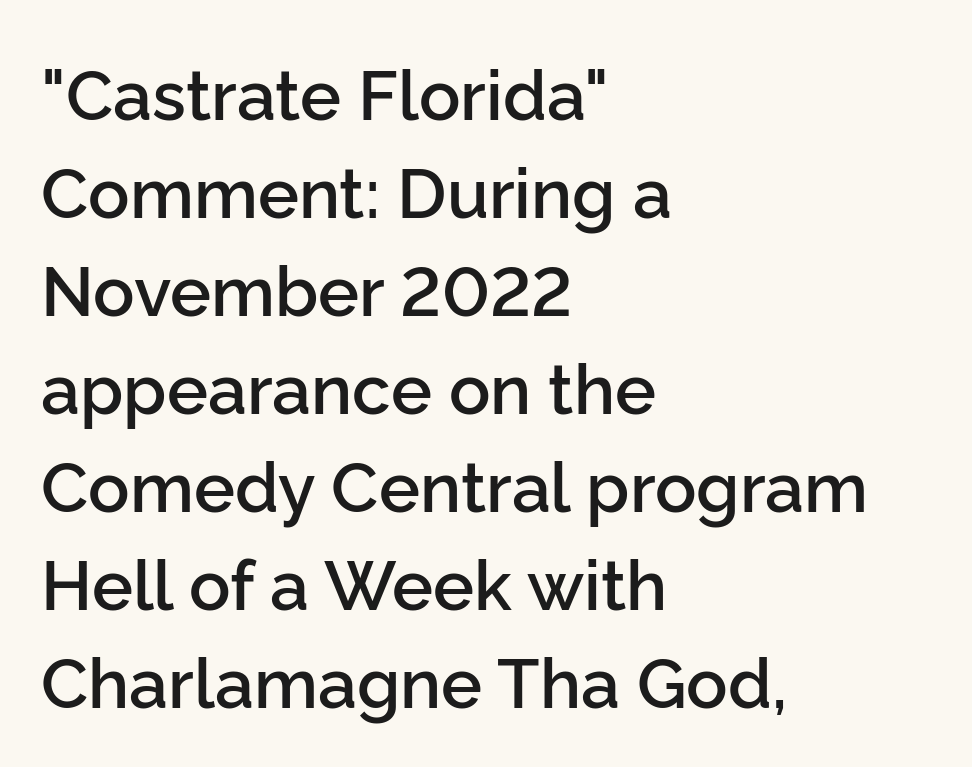
In terms of letterform style, serifs are entirely absent. This is the in-between weight designers call semibold or demi. This rendering uses left alignment, leaving the right contour irregular. Rule under the text: the space is simply empty. The passage shown is typed in a proportional face where columns would drift. Italic: no, the glyphs are upright roman.
